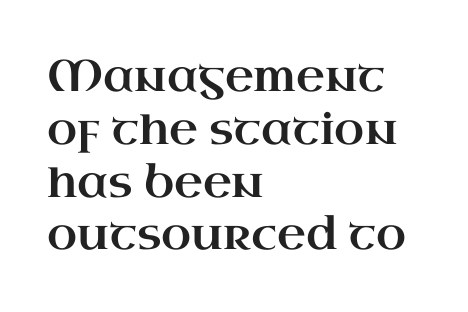
Q: Is the text italic (slanted)? A: No, it is upright.
Q: Is the typeface a serif or a sans-serif typeface? A: Serif.
Q: Is the text underlined? A: No.
Q: How is the paragraph aligned? A: Left-aligned.
Q: Is the spacing between letters normal or unusually wide? A: Normal.
Q: Width (condensed, normal, or wide)? A: Wide.
Q: Stroke contrast? A: High.
Q: x-height? A: Small.
Q: Monospaced? A: No.
